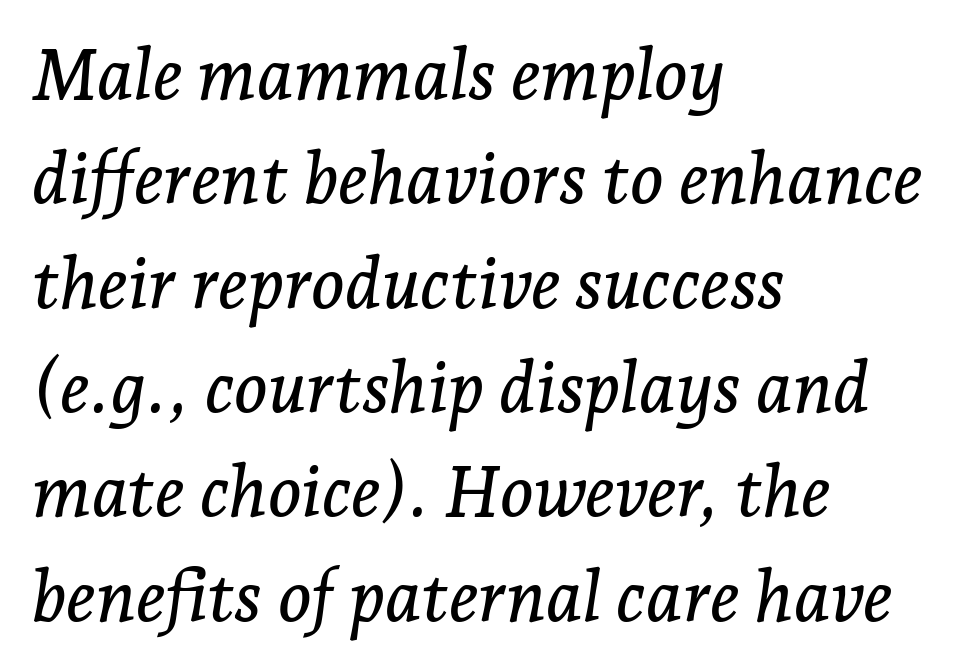
Clear beneath every line of the passage. Between one letter and the next there's only the usual sliver of space. Notice how the stems are inclined rather than vertical — that's the hallmark of italics. Vertical spacing — default. Character widths vary here, with narrow letters taking less room than wide ones. Alignment: flush left.
